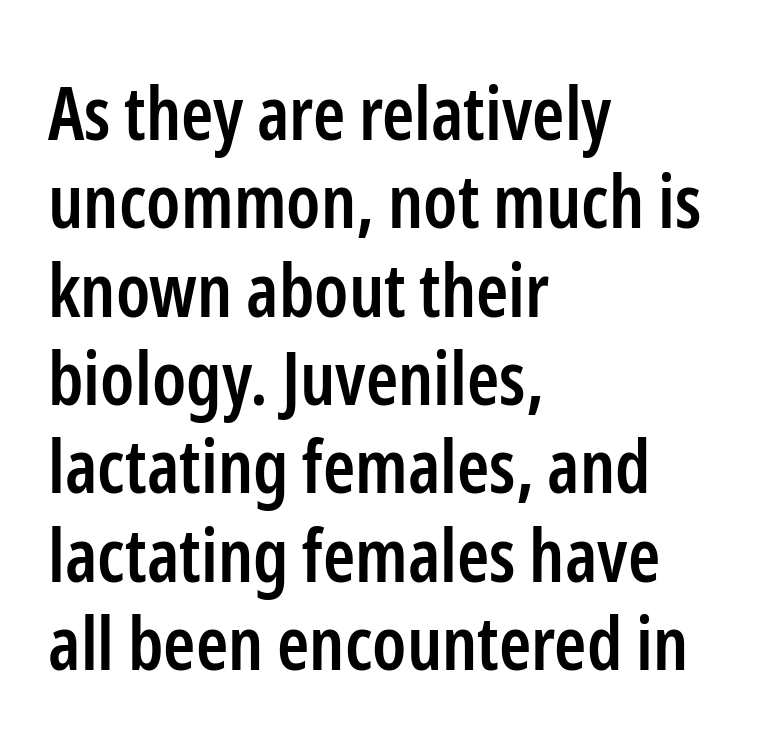
{"serif": "no", "italic": "no", "bold": "semi", "weight": "semibold", "width": "condensed", "stroke_contrast": "low", "x_height": "medium", "monospaced": "no", "underline": "no", "align": "left", "line_spacing_ratio": 1.21, "letter_spacing": "normal", "letter_spacing_em": 0.0, "glyph_px": 73}
